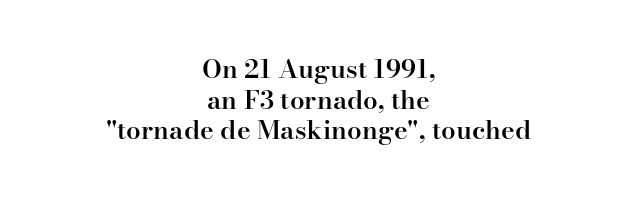
The space beneath each line is pristine and unruled. Bold? Not quite — semibold, heavier than regular but stopping short. These lines keep a tight, regular rhythm from letter to letter. The whitespace from short lines is split evenly between both sides. The lettering stays uniformly vertical, giving the passage a roman look.
